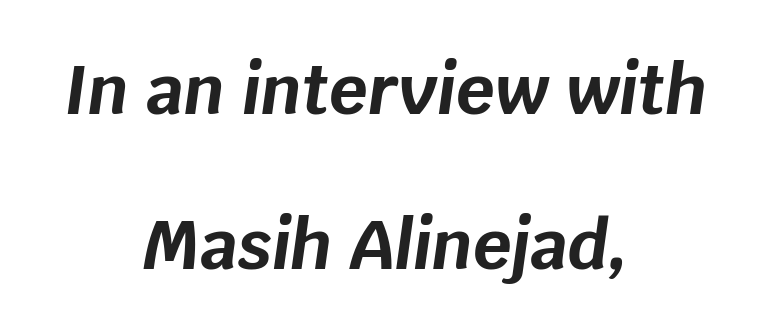
Q: Is the text bold? A: Yes.
Q: Is the text italic (slanted)? A: Yes, it leans right by about 8 degrees.
Q: Is the text underlined? A: No.
Q: How is the paragraph aligned? A: Centered.
Q: Is the spacing between letters normal or unusually wide? A: Normal.
Q: Is the spacing between lines tight, normal or loose? A: Loose.
Q: Width (condensed, normal, or wide)? A: Normal.
Q: Stroke contrast? A: Low.
Q: x-height? A: Large.
Q: Monospaced? A: No.
